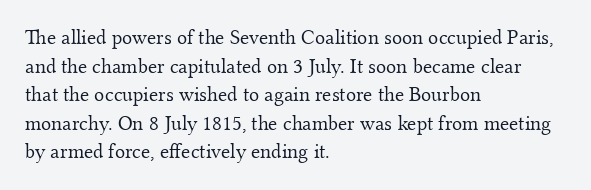
Q: Is the text bold? A: No.
Q: Is the text italic (slanted)? A: No, it is upright.
Q: Is the text underlined? A: No.
Q: How is the paragraph aligned? A: Left-aligned.
Q: Is the spacing between letters normal or unusually wide? A: Normal.
Q: Is the spacing between lines tight, normal or loose? A: Normal.
